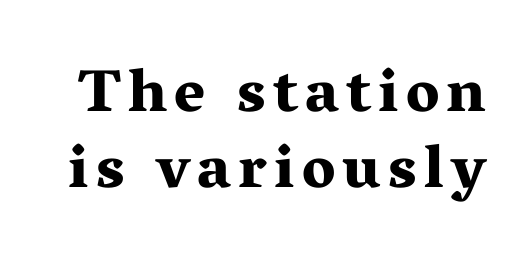
The image shows 60 px bold, wide serif type, upright; set normal line spacing (1.26x), not underlined; medium stroke contrast and a medium x-height.
